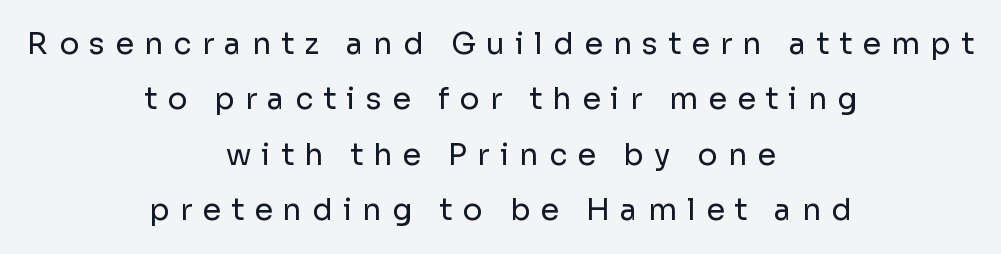
The image shows 30 px regular-weight sans-serif type, upright; set centered, line spacing 1.85x, unusually wide letter spacing (+0.34 em), not underlined; low stroke contrast and a medium x-height.
